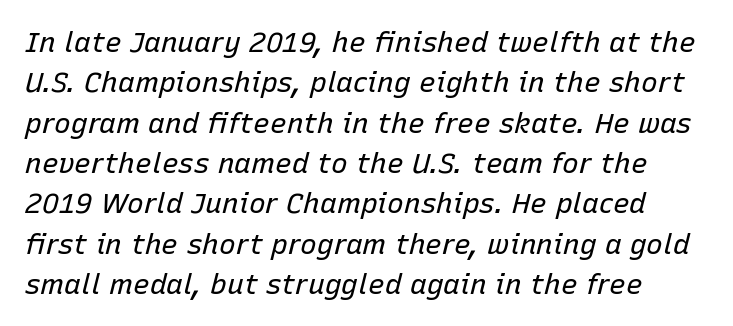
Character widths vary here, with narrow letters taking less room than wide ones. Each new line begins a customary step beneath the previous one. The passage shown has conventional tracking throughout. The face looks like a standard text weight, possibly lighter. The words here are not underlined. The axis of the letterforms is tilted away from vertical.
